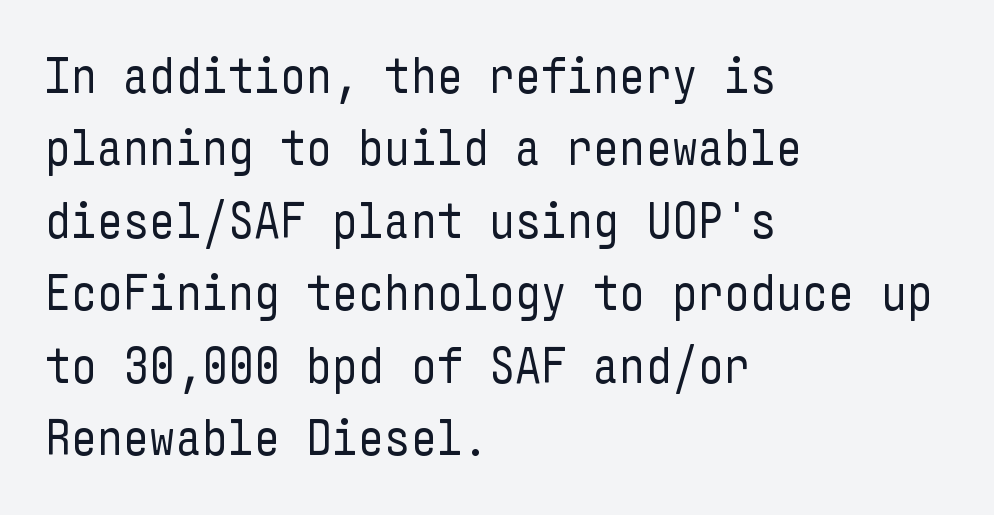
{"serif": "no", "italic": "no", "bold": "no", "weight": "regular", "width": "condensed", "stroke_contrast": "low", "x_height": "medium", "underline": "no", "align": "left", "line_spacing": "normal", "line_spacing_ratio": 1.42, "letter_spacing": "normal", "letter_spacing_em": 0.0, "glyph_px": 51}
